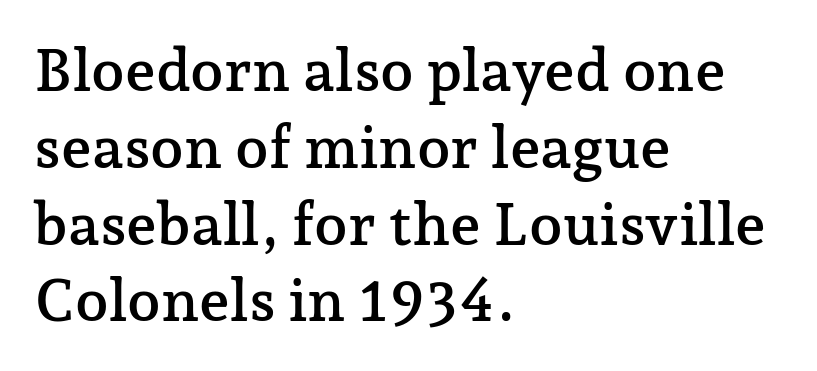
Q: Is the text italic (slanted)? A: No, it is upright.
Q: Is the typeface a serif or a sans-serif typeface? A: Serif.
Q: Is the text underlined? A: No.
Q: How is the paragraph aligned? A: Left-aligned.
Q: Is the spacing between letters normal or unusually wide? A: Normal.
Q: Is the spacing between lines tight, normal or loose? A: Normal.
Q: Width (condensed, normal, or wide)? A: Normal.
Q: Stroke contrast? A: Low.
Q: x-height? A: Medium.
Q: Monospaced? A: No.
